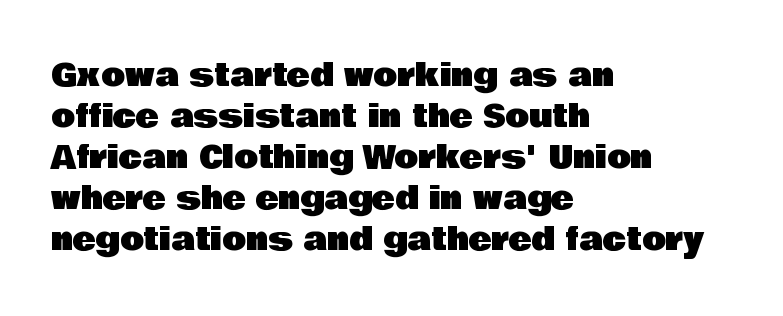
Q: Is the text italic (slanted)? A: No, it is upright.
Q: Is the typeface a serif or a sans-serif typeface? A: Sans-serif.
Q: Is the text underlined? A: No.
Q: How is the paragraph aligned? A: Left-aligned.
Q: Is the spacing between letters normal or unusually wide? A: Normal.
Q: Is the spacing between lines tight, normal or loose? A: Normal.
Q: Width (condensed, normal, or wide)? A: Normal.
Q: Stroke contrast? A: Low.
Q: x-height? A: Large.
Q: Monospaced? A: No.
